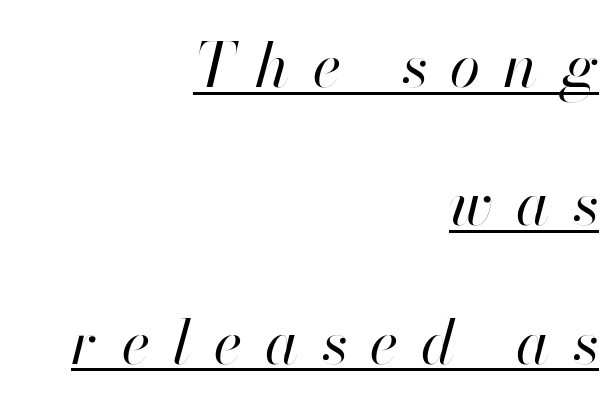
The image shows 62 px regular-weight type, italic (leaning right); set right-aligned, loose line spacing (2.23x), unusually wide letter spacing (+0.37 em), underlined; high stroke contrast and a small x-height.
